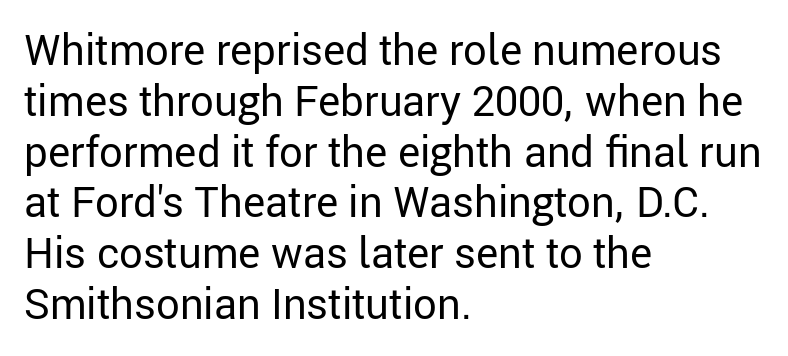
Letters rest on an invisible, unmarked baseline. On a weight scale, this lands at 450 or below. Here the designer chose a conventional face with non-uniform glyph widths. A classic flush-left, rag-right setting is used for this passage. Type style note: lacks serifs.
